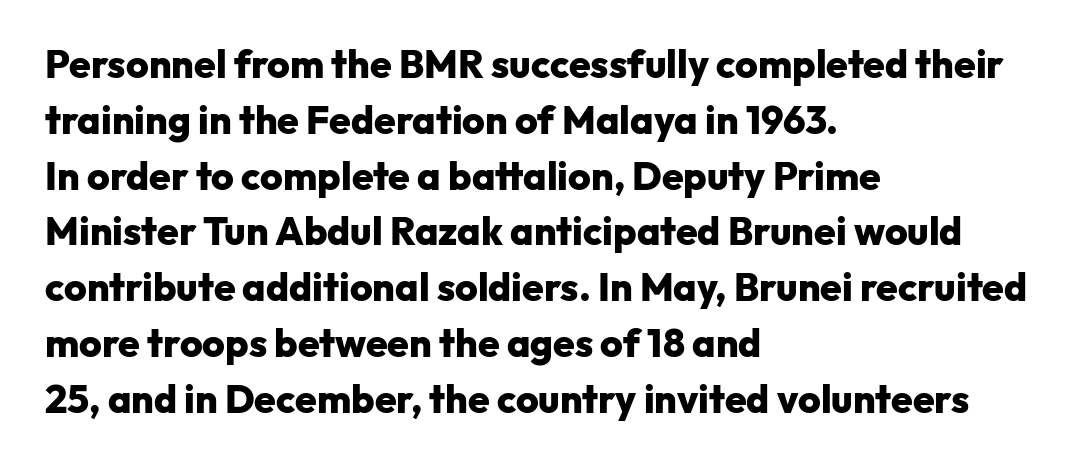
Strokes here are thick enough to call this a true bold. The baseline area is clear. You can tell from the bare stems that sans-serif type was used. The face used here is proportionally spaced, like ordinary book or web type. You could call the tracking neutral — neither tight nor loose. Is there much room between lines? A standard amount, neither cramped nor airy.
